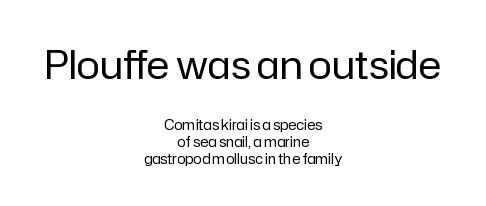
{"serif": "no", "italic": "no", "bold": "no", "weight": "regular", "width": "normal", "stroke_contrast": "low", "x_height": "medium", "monospaced": "no", "underline": "no", "align": "center", "line_spacing_ratio": 1.21, "letter_spacing": "normal", "letter_spacing_em": 0.0, "larger_block": "first", "size_ratio": 2.79, "glyph_px": 39}
